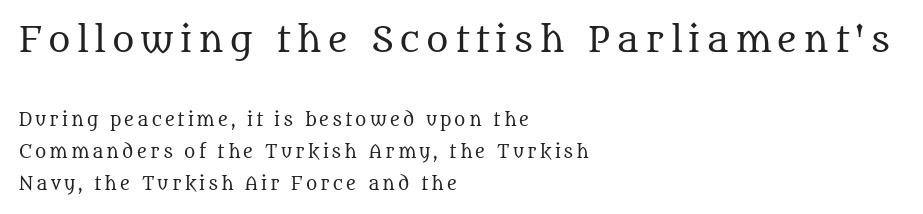
{"serif": "yes", "italic": "no", "bold": "no", "weight": "regular", "width": "normal", "stroke_contrast": "medium", "x_height": "large", "monospaced": "no", "underline": "no", "align": "left", "line_spacing_ratio": 1.86, "larger_block": "first", "size_ratio": 2.0, "glyph_px": 34}
